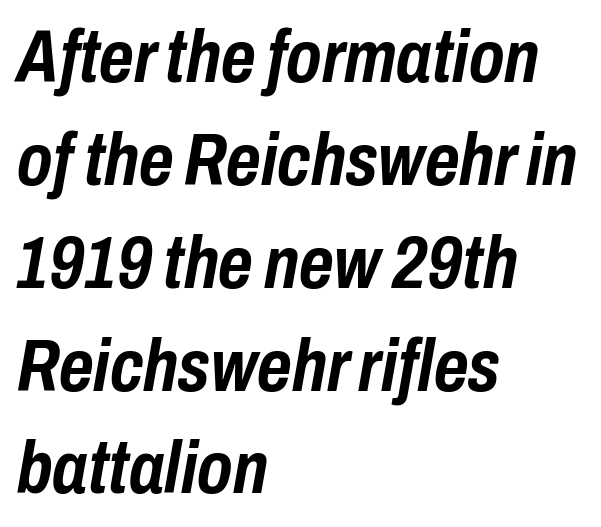
Q: Is the text bold? A: Yes.
Q: Is the text italic (slanted)? A: Yes, it leans right by about 10 degrees.
Q: Is the text underlined? A: No.
Q: How is the paragraph aligned? A: Left-aligned.
Q: Is the spacing between letters normal or unusually wide? A: Normal.
Q: Is the spacing between lines tight, normal or loose? A: Normal.
Q: Width (condensed, normal, or wide)? A: Condensed.
Q: Stroke contrast? A: Low.
Q: x-height? A: Medium.
Q: Monospaced? A: No.
